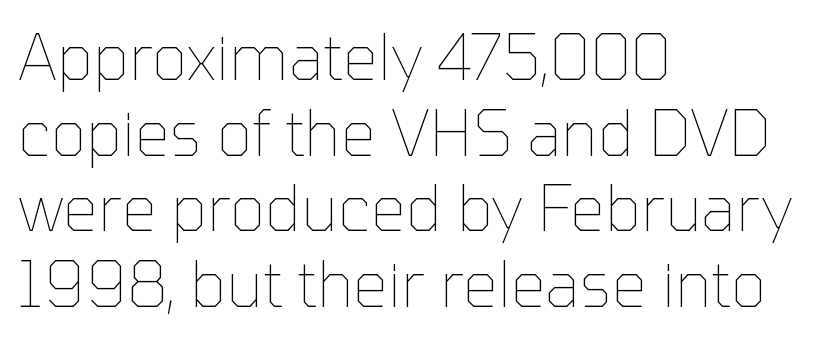
{"italic": "no", "bold": "no", "weight": "thin", "width": "normal", "stroke_contrast": "low", "x_height": "medium", "monospaced": "no", "underline": "no", "align": "left", "line_spacing_ratio": 1.22, "letter_spacing": "normal", "letter_spacing_em": 0.0, "glyph_px": 62}
